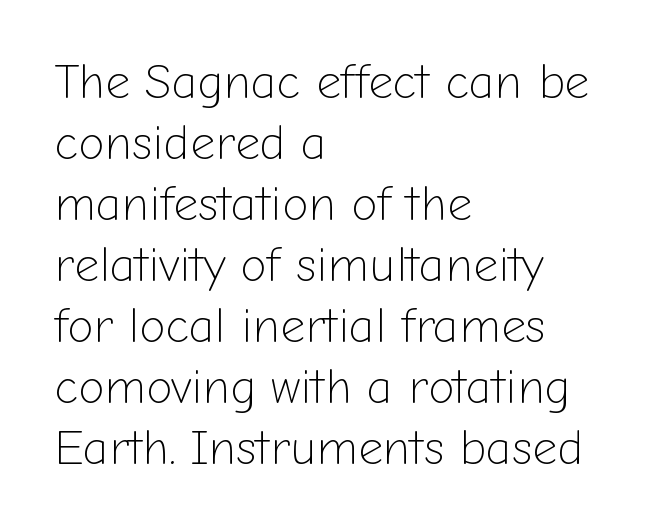
Check where the strokes stop: nothing finishes them off — pure sans. Caption: face not bold, strokes unweighted. The lines sit at an ordinary, default distance from one another. The font's upright variant was chosen for this text. Left-aligned paragraph, ragged on the right. Descenders are the only things crossing below the line.
